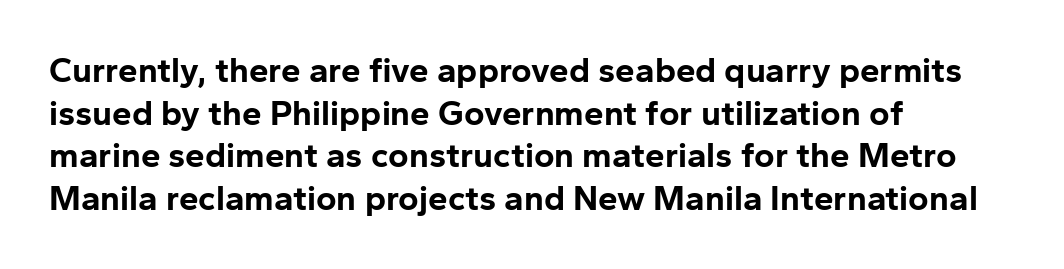
The type family on display is of the sans-serif kind. Every letter is thick-stroked: bold, no question. The setting favours the left margin, as ordinary paragraphs usually do. A clean baseline with only descenders dipping below it.
